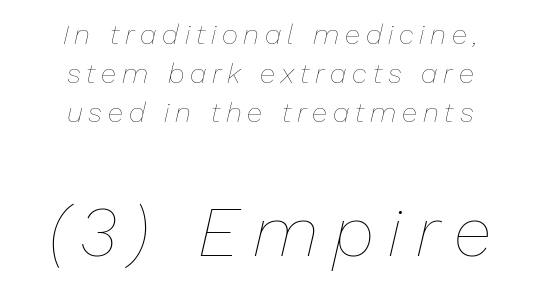
Q: Is the text bold? A: No.
Q: Is the text italic (slanted)? A: Yes, it leans right by about 13 degrees.
Q: Is the text underlined? A: No.
Q: How is the paragraph aligned? A: Centered.
Q: Is the spacing between letters normal or unusually wide? A: Unusually wide.
Q: Is the spacing between lines tight, normal or loose? A: Normal.
Q: Which block of text is set in a larger size, the first (top) or the second (bottom)? A: The second (bottom) one.
Q: Width (condensed, normal, or wide)? A: Normal.
Q: Stroke contrast? A: Low.
Q: x-height? A: Medium.
Q: Monospaced? A: No.
